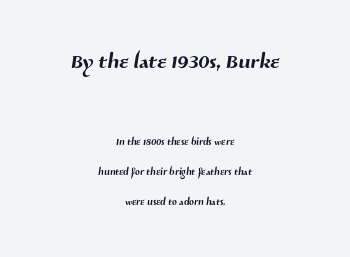
Q: Is the typeface a serif or a sans-serif typeface? A: Sans-serif.
Q: Is the text underlined? A: No.
Q: How is the paragraph aligned? A: Centered.
Q: Is the spacing between letters normal or unusually wide? A: Normal.
Q: Is the spacing between lines tight, normal or loose? A: Loose.
Q: Which block of text is set in a larger size, the first (top) or the second (bottom)? A: The first (top) one.
Q: Width (condensed, normal, or wide)? A: Normal.
Q: Stroke contrast? A: Medium.
Q: x-height? A: Medium.
Q: Monospaced? A: No.
